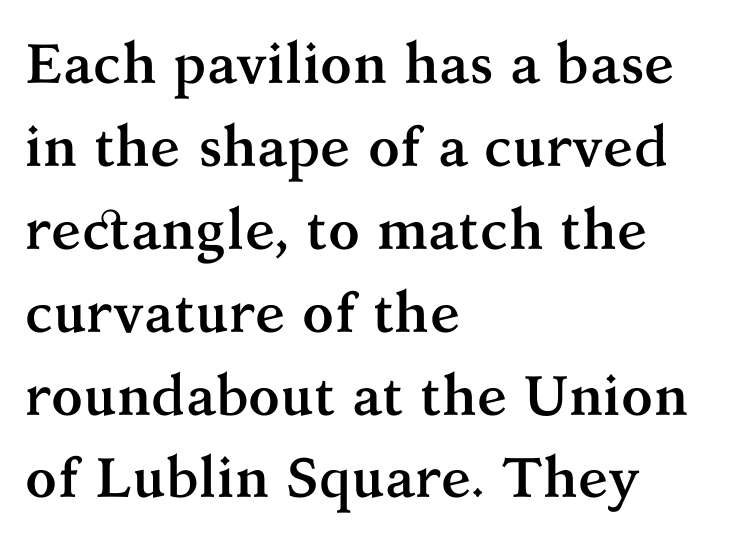
The image shows 56 px semibold serif type, upright; set left-aligned, normal line spacing (1.48x), normal letter spacing, not underlined; medium stroke contrast and a medium x-height.
